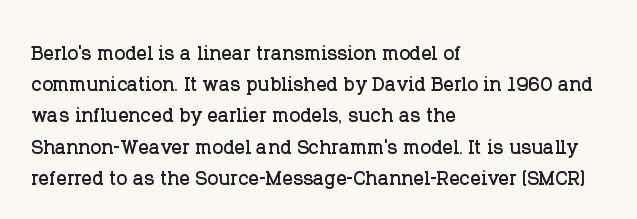
{"italic": "no", "underline": "no", "align": "left", "line_spacing_ratio": 1.2, "letter_spacing": "normal", "letter_spacing_em": 0.0, "glyph_px": 26}
